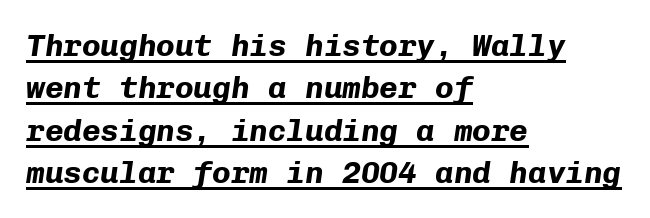
{"italic": "yes", "lean": "right", "slant_degrees": 8, "bold": "yes", "weight": "bold", "width": "normal", "stroke_contrast": "low", "x_height": "medium", "monospaced": "yes", "underline": "yes", "align": "left", "line_spacing": "normal", "line_spacing_ratio": 1.37, "letter_spacing": "normal", "letter_spacing_em": 0.0, "glyph_px": 31}
